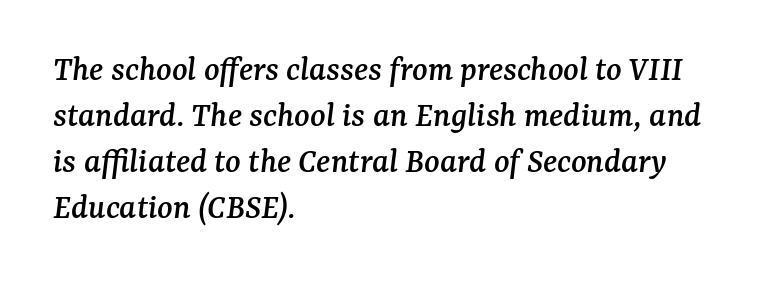
The image shows 36 px serif type, italic (leaning right); set left-aligned, normal line spacing (1.28x), normal letter spacing, not underlined; medium stroke contrast and a medium x-height.
